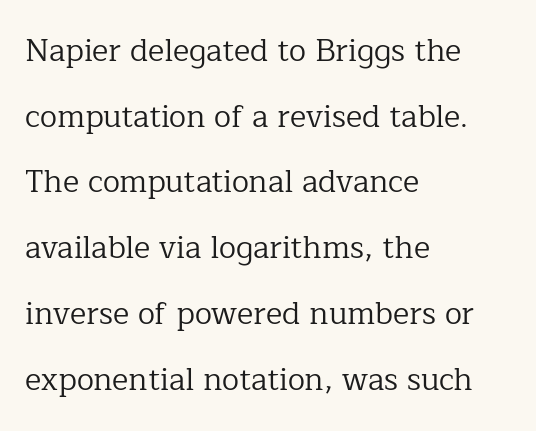
Q: Is the text bold? A: No.
Q: Is the text italic (slanted)? A: No, it is upright.
Q: Is the typeface a serif or a sans-serif typeface? A: Serif.
Q: Is the text underlined? A: No.
Q: How is the paragraph aligned? A: Left-aligned.
Q: Is the spacing between letters normal or unusually wide? A: Normal.
Q: Is the spacing between lines tight, normal or loose? A: Loose.
Q: Width (condensed, normal, or wide)? A: Normal.
Q: Stroke contrast? A: Low.
Q: x-height? A: Medium.
Q: Monospaced? A: No.
